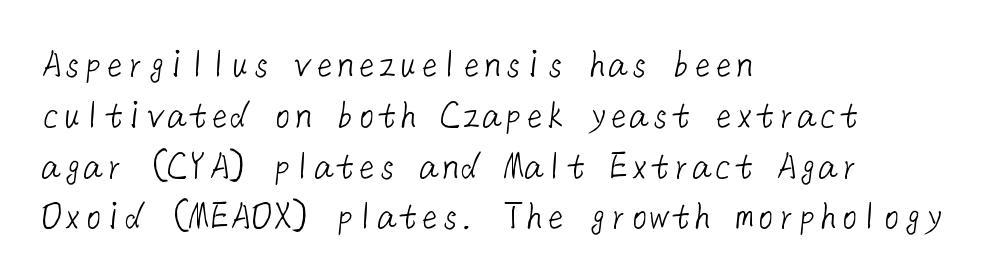
{"serif": "no", "bold": "no", "weight": "light", "width": "normal", "stroke_contrast": "low", "x_height": "medium", "underline": "no", "align": "left", "line_spacing_ratio": 1.21, "letter_spacing": "normal", "letter_spacing_em": 0.0, "glyph_px": 42}
